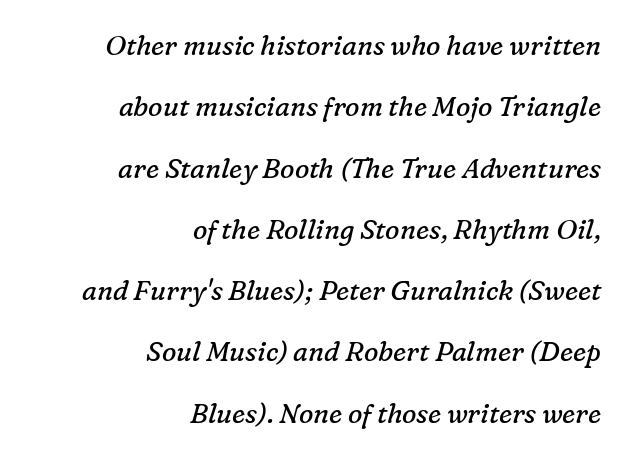
{"italic": "yes", "lean": "right", "slant_degrees": 16, "bold": "no", "underline": "no", "align": "right", "line_spacing": "loose", "line_spacing_ratio": 2.27, "letter_spacing": "normal", "letter_spacing_em": 0.0, "glyph_px": 27}
